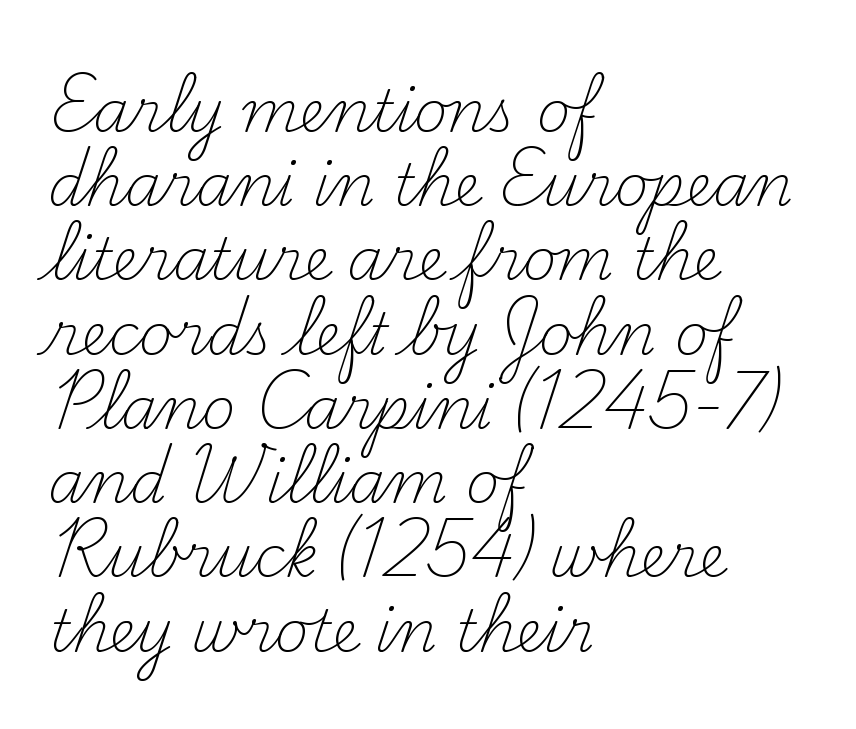
The image shows 58 px light type; set left-aligned, normal line spacing (1.28x), normal letter spacing, not underlined; medium stroke contrast and a small x-height.
